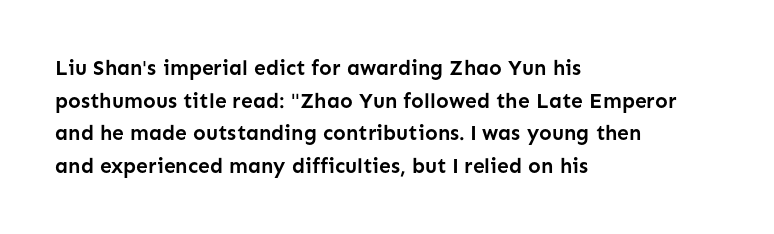
The rendering anchors every line to the left-hand side. In terms of posture, this sample is upright. This sample uses plain, unmodified letter spacing. The gap between lines stays unmarked.
